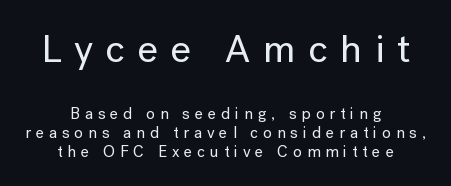
The image shows 40 px sans-serif type, upright; set centered, line spacing 1.19x, unusually wide letter spacing (+0.31 em), not underlined; the first (top) block is 2.5x larger; low stroke contrast and a medium x-height.
